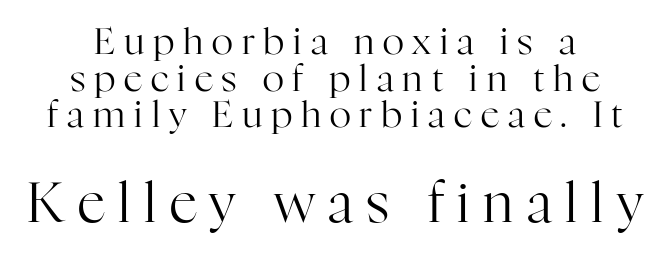
Q: Is the text bold? A: No.
Q: Is the text italic (slanted)? A: No, it is upright.
Q: Is the typeface a serif or a sans-serif typeface? A: Serif.
Q: Is the text underlined? A: No.
Q: How is the paragraph aligned? A: Centered.
Q: Is the spacing between letters normal or unusually wide? A: Unusually wide.
Q: Is the spacing between lines tight, normal or loose? A: Tight.
Q: Which block of text is set in a larger size, the first (top) or the second (bottom)? A: The second (bottom) one.
Q: Width (condensed, normal, or wide)? A: Normal.
Q: Stroke contrast? A: High.
Q: x-height? A: Medium.
Q: Monospaced? A: No.
